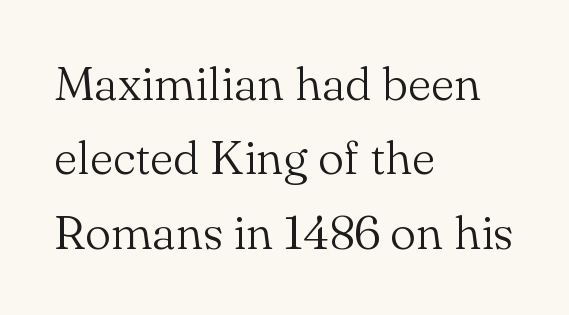
{"serif": "yes", "italic": "no", "bold": "no", "weight": "light", "width": "normal", "stroke_contrast": "medium", "x_height": "small", "monospaced": "no", "underline": "no", "align": "left", "line_spacing": "normal", "line_spacing_ratio": 1.58, "letter_spacing": "normal", "letter_spacing_em": 0.0, "glyph_px": 47}
